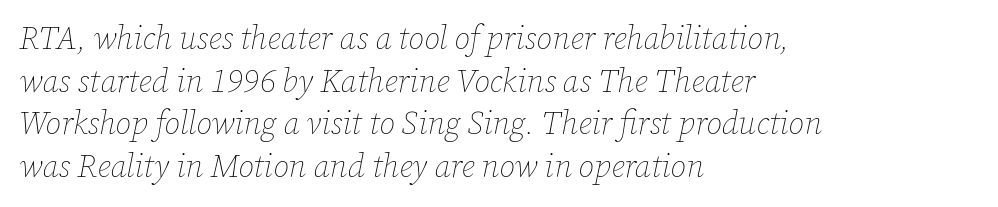
{"italic": "yes", "lean": "right", "slant_degrees": 12, "bold": "no", "weight": "thin", "width": "normal", "stroke_contrast": "low", "x_height": "medium", "monospaced": "no", "underline": "no", "align": "left", "line_spacing": "normal", "line_spacing_ratio": 1.33, "letter_spacing": "normal", "letter_spacing_em": 0.0, "glyph_px": 32}
